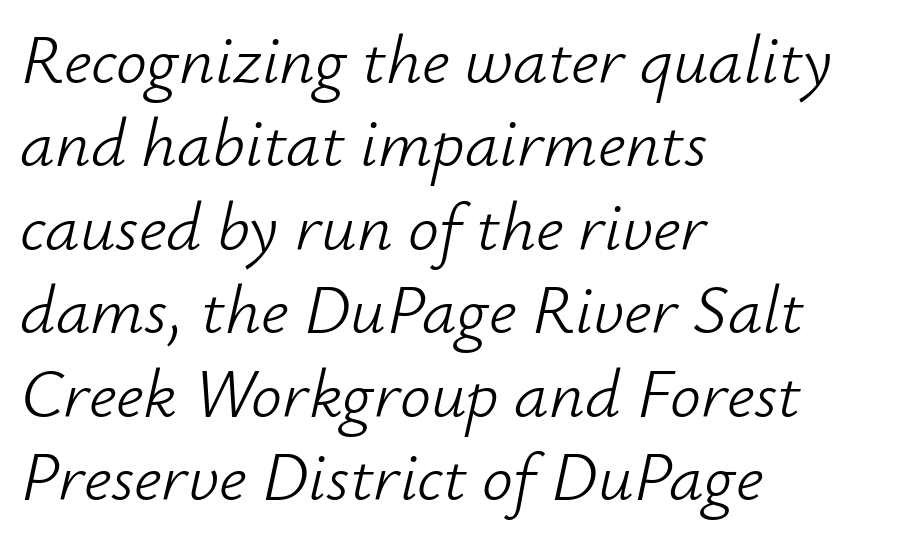
All the whitespace from short lines collects on the right. No letter is thick-stroked: the sample isn't bold. In terms of posture, this sample is oblique. You could not count columns in this text — the font is proportionally spaced. Is the letter spacing exaggerated? No — it looks like the ordinary default.
